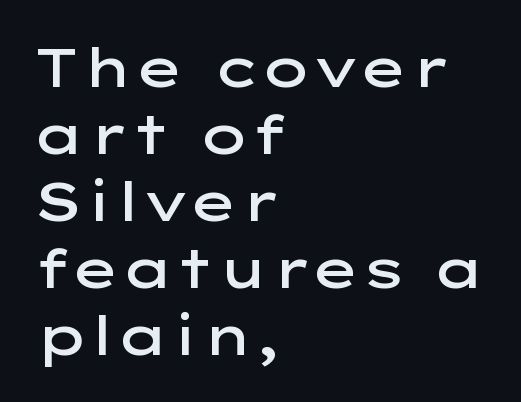
The image shows 54 px semibold, wide sans-serif type, upright; set left-aligned, line spacing 1.24x, normal letter spacing, not underlined; low stroke contrast and a medium x-height.
